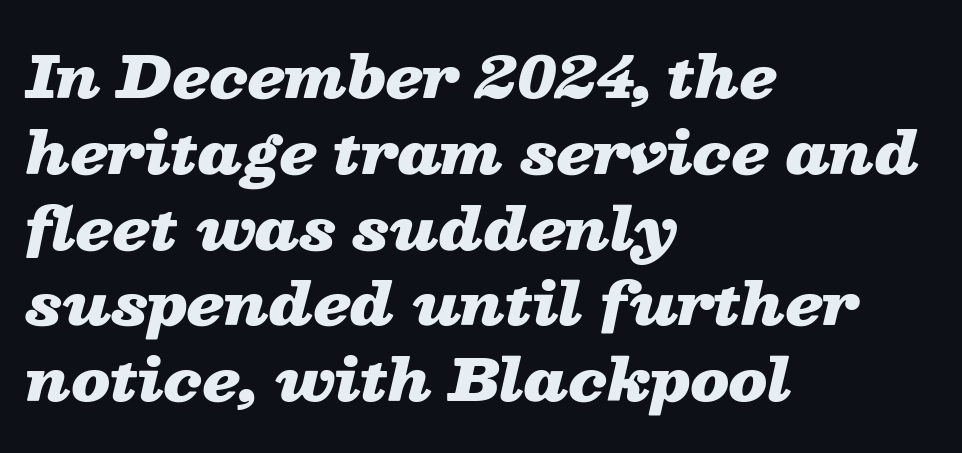
{"italic": "yes", "lean": "right", "slant_degrees": 13, "bold": "yes", "weight": "heavy", "width": "wide", "stroke_contrast": "low", "x_height": "medium", "monospaced": "no", "underline": "no", "align": "left", "line_spacing": "normal", "line_spacing_ratio": 1.33, "letter_spacing": "normal", "letter_spacing_em": 0.0, "glyph_px": 57}
